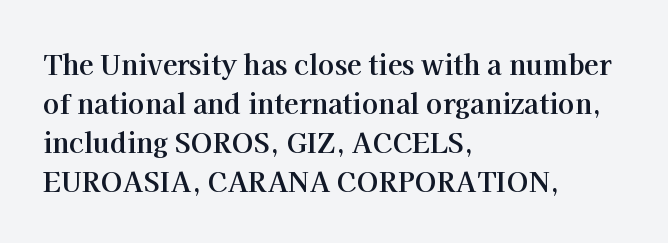
The image shows 27 px bold type, upright; set left-aligned, normal line spacing (1.44x), normal letter spacing, not underlined.
